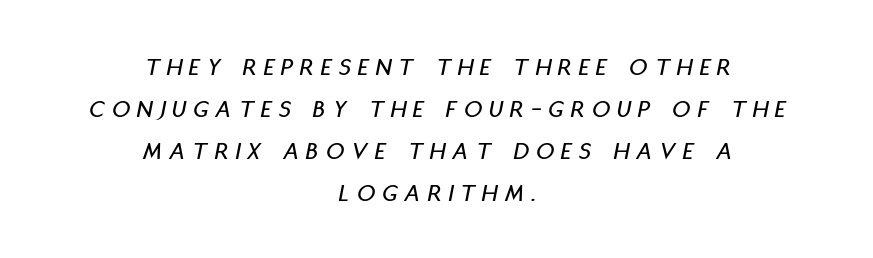
The image shows 25 px text type, italic (leaning right); set centered, normal line spacing (1.68x), unusually wide letter spacing (+0.3 em), not underlined.
